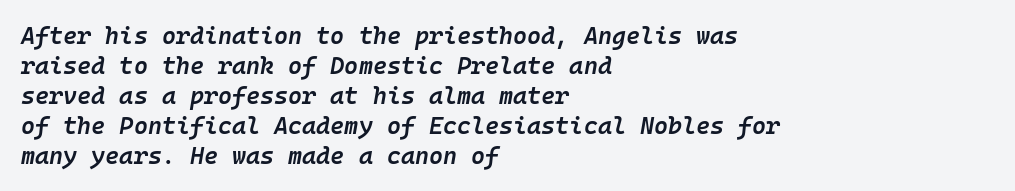
Would a proofreader flag this as italicized? Yes. Compared with typical paragraphs, the rows here are spaced about the same. In CSS terms this would be text-align: left. Caption: standard tracking, unaltered. Slightly chunky letters — semibold, I'd say, not full bold. The area under the type is left untouched.
